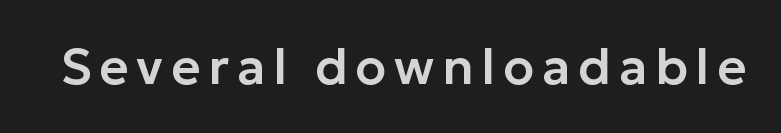
You could not count columns in this text — the font is proportionally spaced. Underline: absent. The lettering holds an erect, upright posture throughout. The type family on display is of the sans-serif kind.
